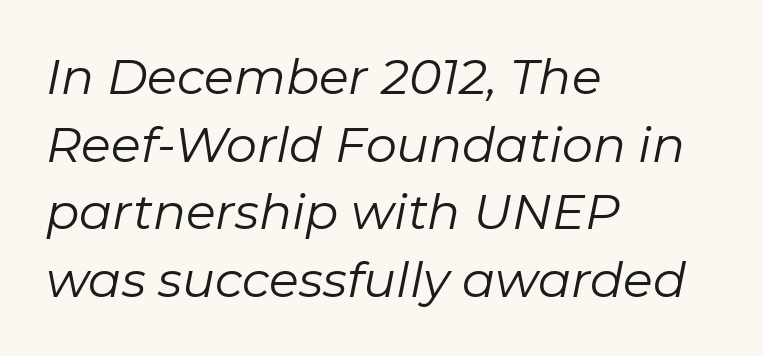
The image shows 49 px regular-weight type, italic (leaning right); set left-aligned, normal line spacing (1.38x), normal letter spacing, not underlined; low stroke contrast and a medium x-height.
